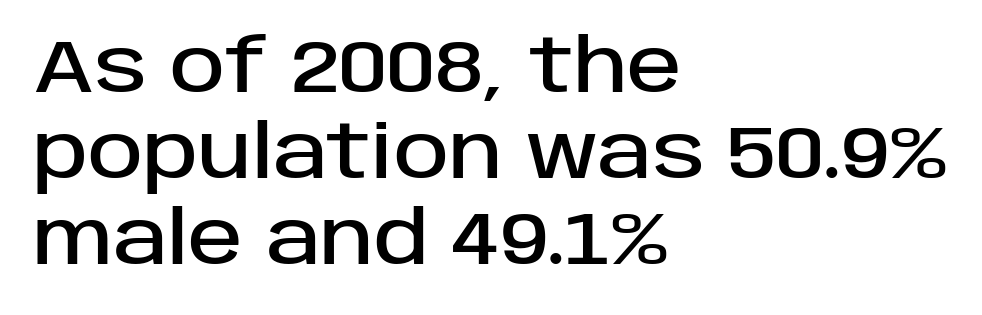
The image shows 74 px sans-serif type, upright; set left-aligned, line spacing 1.16x, normal letter spacing, not underlined; low stroke contrast and a large x-height.
